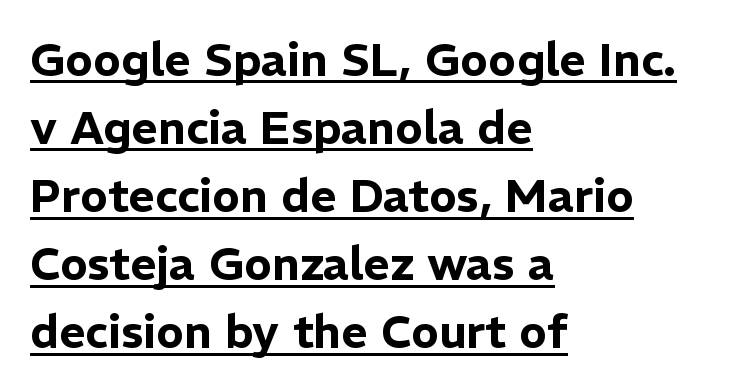
Q: Is the text italic (slanted)? A: No, it is upright.
Q: Is the typeface a serif or a sans-serif typeface? A: Sans-serif.
Q: Is the text underlined? A: Yes.
Q: How is the paragraph aligned? A: Left-aligned.
Q: Is the spacing between letters normal or unusually wide? A: Normal.
Q: Is the spacing between lines tight, normal or loose? A: Normal.
Q: Width (condensed, normal, or wide)? A: Normal.
Q: Stroke contrast? A: Low.
Q: x-height? A: Medium.
Q: Monospaced? A: No.
